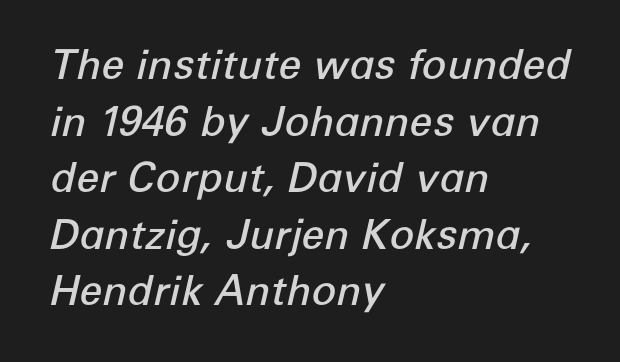
The image shows 41 px semibold type, italic (leaning right); set left-aligned, normal line spacing (1.38x), normal letter spacing, not underlined; low stroke contrast and a medium x-height.
